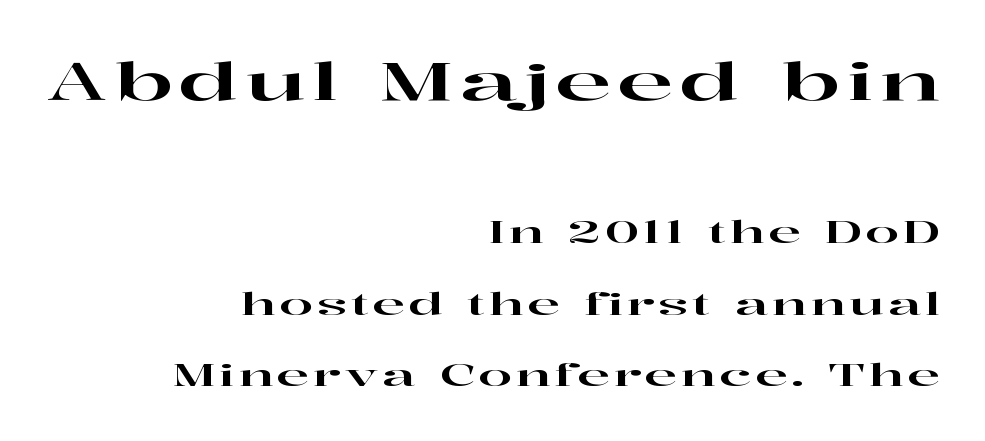
{"serif": "yes", "italic": "no", "width": "wide", "stroke_contrast": "high", "x_height": "medium", "monospaced": "no", "underline": "no", "align": "right", "line_spacing": "loose", "line_spacing_ratio": 2.39, "larger_block": "first", "size_ratio": 1.73, "glyph_px": 52}
